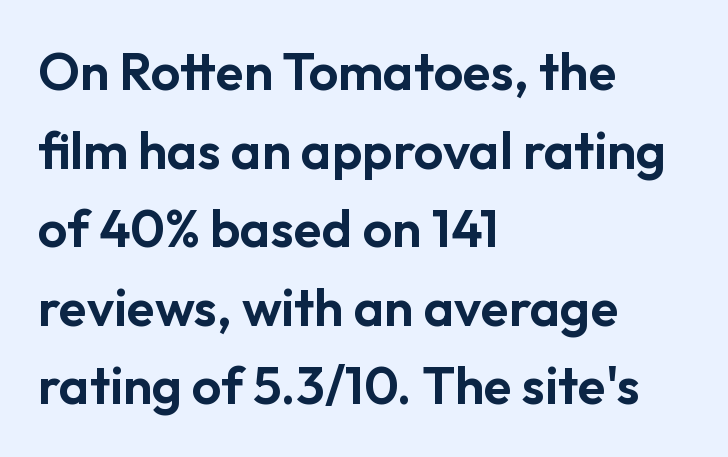
{"serif": "no", "italic": "no", "width": "normal", "stroke_contrast": "low", "x_height": "medium", "monospaced": "no", "underline": "no", "align": "left", "line_spacing": "normal", "line_spacing_ratio": 1.51, "letter_spacing": "normal", "letter_spacing_em": 0.0, "glyph_px": 52}
